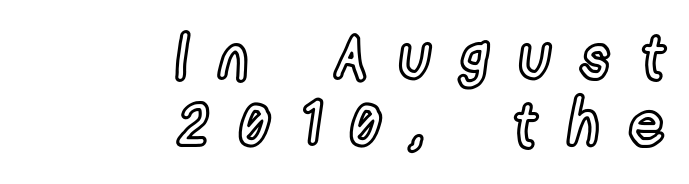
{"width": "condensed", "x_height": "medium", "monospaced": "no", "underline": "no", "align": "right", "line_spacing": "tight", "line_spacing_ratio": 1.1, "letter_spacing": "wide", "letter_spacing_em": 0.49, "glyph_px": 62}
